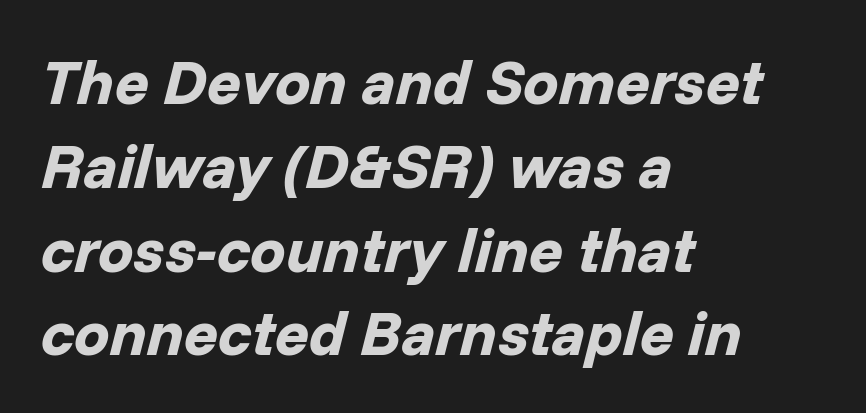
Regarding leading, the lines here are spaced in the standard way. What stands out about the letter spacing? Nothing — it is the standard amount. The strip under each line holds only bare page. Slanted lettering throughout.
